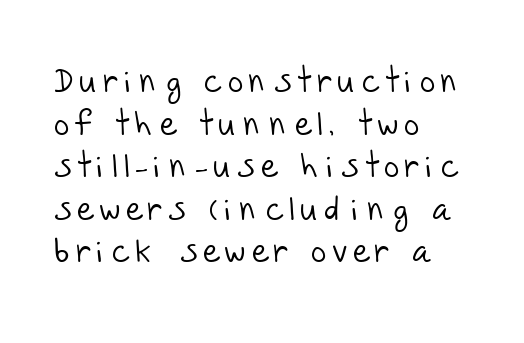
The image shows 33 px light sans-serif type; set left-aligned, normal line spacing (1.29x), unusually wide letter spacing (+0.2 em), not underlined; low stroke contrast and a large x-height.
